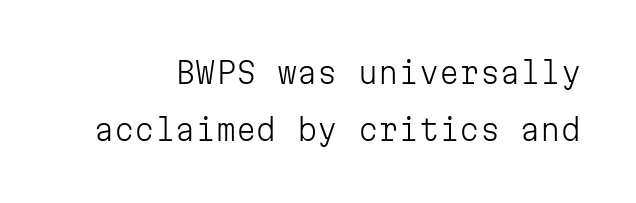
Q: Is the text bold? A: No.
Q: Is the text italic (slanted)? A: No, it is upright.
Q: Is the typeface a serif or a sans-serif typeface? A: Sans-serif.
Q: Is the text underlined? A: No.
Q: Is the spacing between letters normal or unusually wide? A: Normal.
Q: Is the spacing between lines tight, normal or loose? A: Loose.
Q: Width (condensed, normal, or wide)? A: Normal.
Q: Stroke contrast? A: Low.
Q: x-height? A: Medium.
Q: Monospaced? A: Yes.
